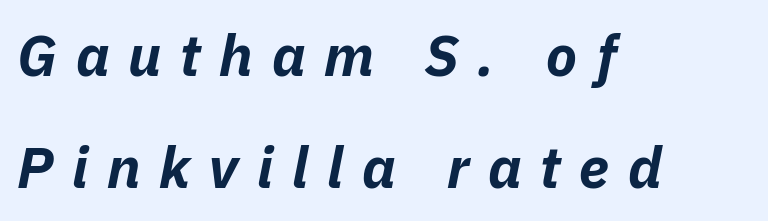
The image shows 57 px bold type, italic (leaning right); set left-aligned, loose line spacing (1.96x), unusually wide letter spacing (+0.33 em), not underlined; low stroke contrast and a medium x-height.
